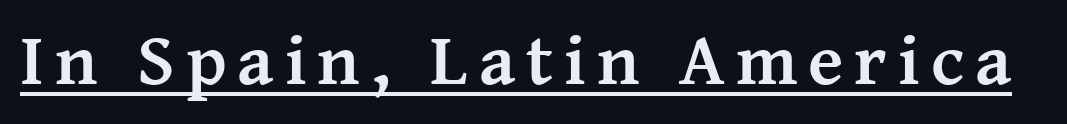
Q: Is the text bold? A: Yes.
Q: Is the text italic (slanted)? A: No, it is upright.
Q: Is the typeface a serif or a sans-serif typeface? A: Serif.
Q: Is the text underlined? A: Yes.
Q: Width (condensed, normal, or wide)? A: Normal.
Q: Stroke contrast? A: Medium.
Q: x-height? A: Medium.
Q: Monospaced? A: No.
